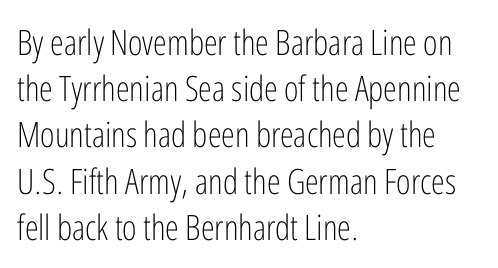
The image shows 35 px light, condensed sans-serif type, upright; set left-aligned, normal line spacing (1.32x), normal letter spacing, not underlined; low stroke contrast and a medium x-height.
